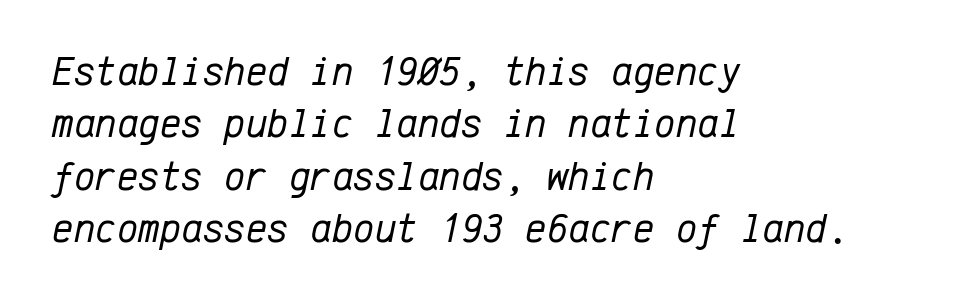
Q: Is the text bold? A: No.
Q: Is the text italic (slanted)? A: Yes, it leans right by about 12 degrees.
Q: Is the text underlined? A: No.
Q: How is the paragraph aligned? A: Left-aligned.
Q: Is the spacing between letters normal or unusually wide? A: Normal.
Q: Is the spacing between lines tight, normal or loose? A: Normal.
Q: Width (condensed, normal, or wide)? A: Normal.
Q: Stroke contrast? A: Low.
Q: x-height? A: Medium.
Q: Monospaced? A: Yes.
